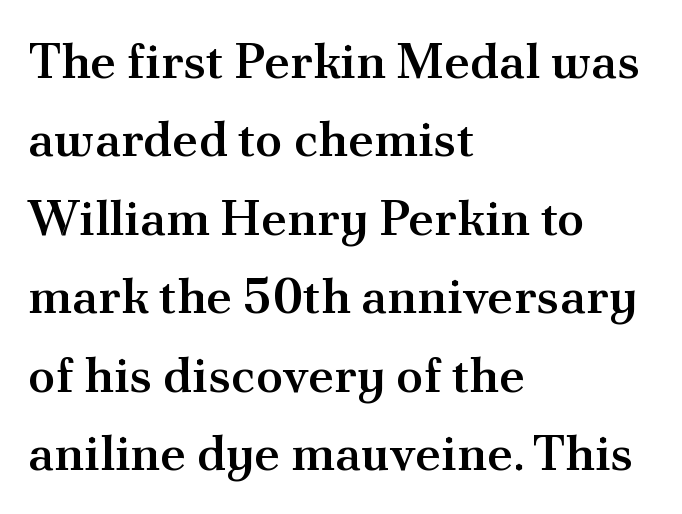
{"serif": "yes", "italic": "no", "bold": "semi", "weight": "semibold", "width": "normal", "stroke_contrast": "medium", "x_height": "small", "monospaced": "no", "underline": "no", "align": "left", "line_spacing": "normal", "line_spacing_ratio": 1.57, "letter_spacing": "normal", "letter_spacing_em": 0.0, "glyph_px": 50}
